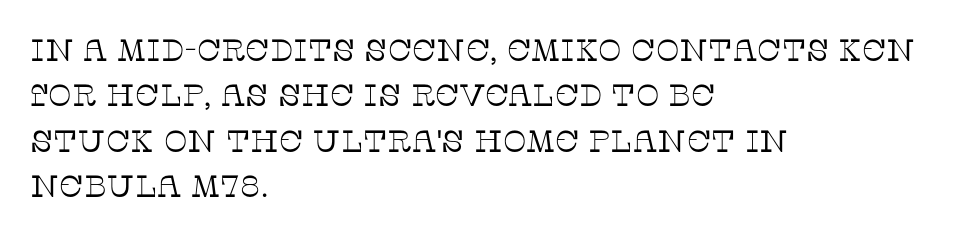
Layout note: lines flush left. What kind of face is this? One with serifs. The rendering uses natural spacing where letterforms have individual widths. Horizontal bands of white between lines are of average thickness.
